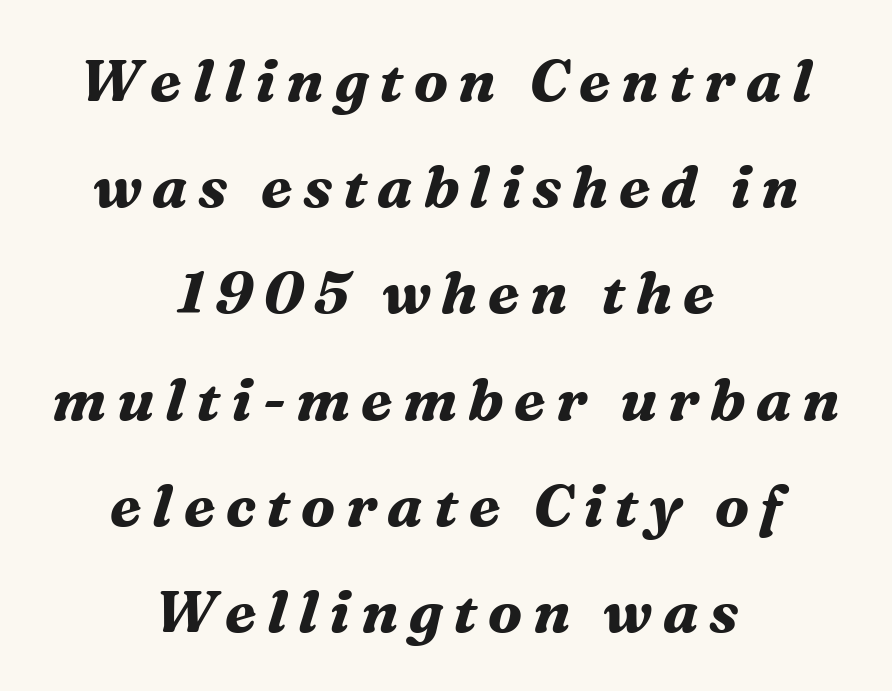
Strokes here are thick enough to call this a true bold. When letters slant like this, we call the style italic. In terms of letterform style, serifs are clearly present. Horizontally, the lines are justified to the midpoint only. Anything drawn beneath the words? Only blank space. Is this a fixed-width face? No — the glyphs have proportional, varying widths.
